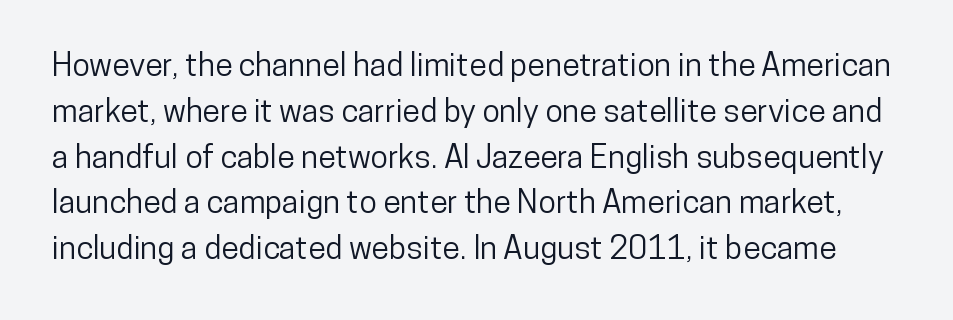
{"serif": "no", "italic": "no", "width": "condensed", "stroke_contrast": "low", "x_height": "medium", "monospaced": "no", "underline": "no", "line_spacing": "normal", "line_spacing_ratio": 1.43, "letter_spacing": "normal", "letter_spacing_em": 0.0, "glyph_px": 32}
